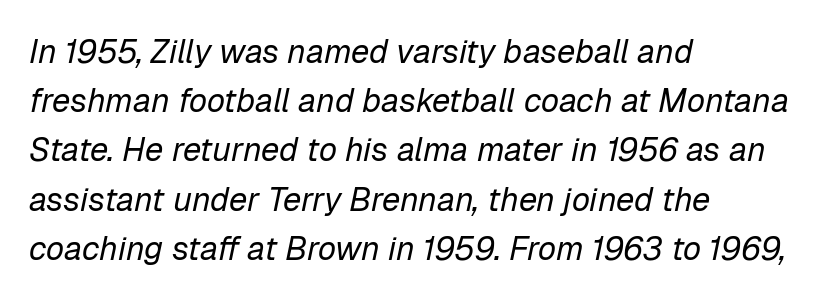
Q: Is the text bold? A: No.
Q: Is the text italic (slanted)? A: Yes, it leans right by about 12 degrees.
Q: Is the text underlined? A: No.
Q: How is the paragraph aligned? A: Left-aligned.
Q: Is the spacing between letters normal or unusually wide? A: Normal.
Q: Is the spacing between lines tight, normal or loose? A: Normal.
Q: Width (condensed, normal, or wide)? A: Normal.
Q: Stroke contrast? A: Low.
Q: x-height? A: Medium.
Q: Monospaced? A: No.
